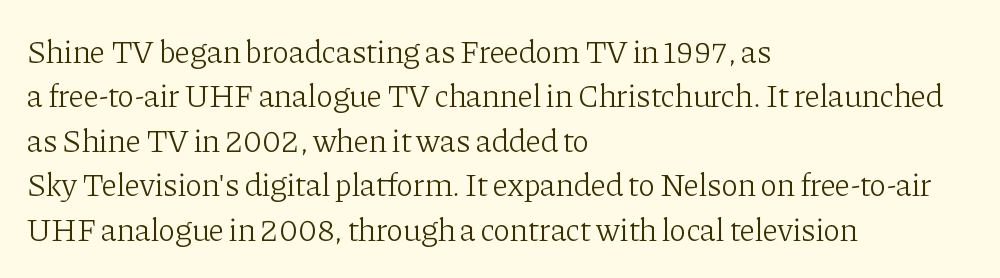
Weight: in the light-to-regular range. This sample has the flowing, uneven cadence of proportional lettering. Spacing between characters is what you'd get straight out of the box. Quick note: interline space is typical. Anything drawn beneath the words? Only blank space. Casual observation: everything's shoved over to the left.
